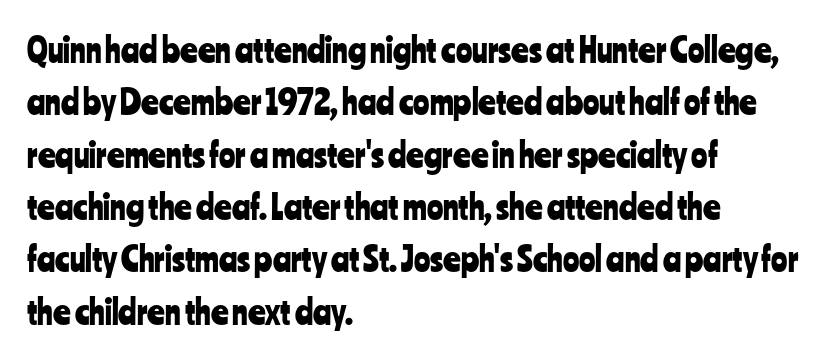
Caption: standard tracking, unaltered. Has an underline been added? It has not. Typeset ragged right — the left edge is the straight one. The font's upright variant was chosen for this text. Type style note: lacks serifs. Horizontal bands of white between lines are of average thickness.
